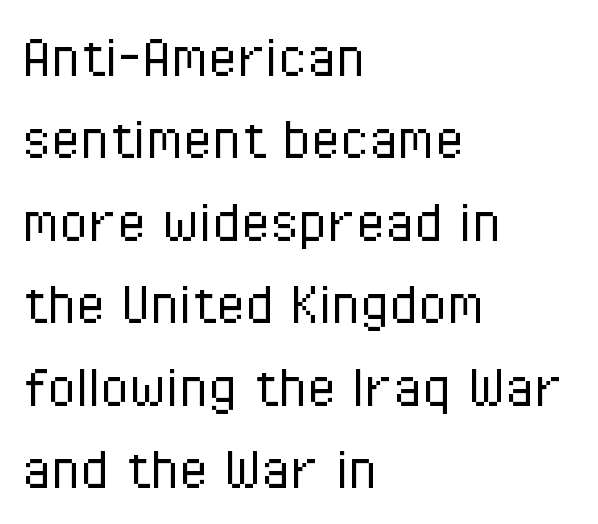
This rendering features lettering with no underline. How would I describe the line gaps? Plain and ordinary. This is the regular roman posture of the typeface. Looks like regular typesetting: each glyph gets only the width it needs.
